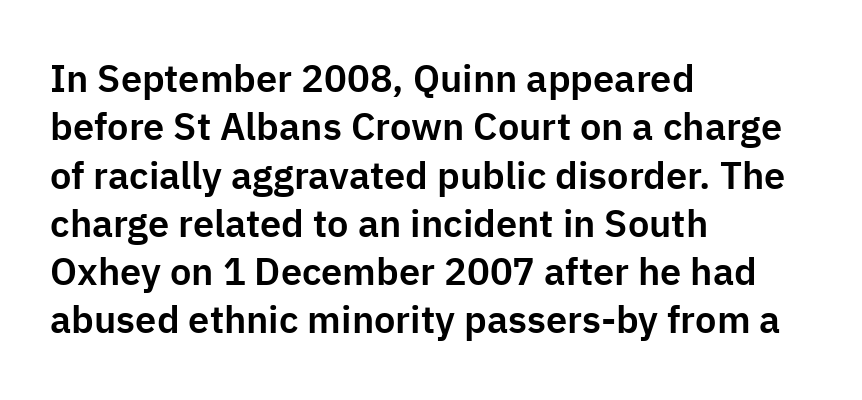
Interline gaps are of average width in this sample. A student would call this left alignment; a typographer would say flush left, rag right. Plain, unruled lines of type. You can tell from the bare stems that sans-serif type was used. Students, note that the glyphs here touch the page at normal intervals. These lines are rendered in a variable-pitch font.
